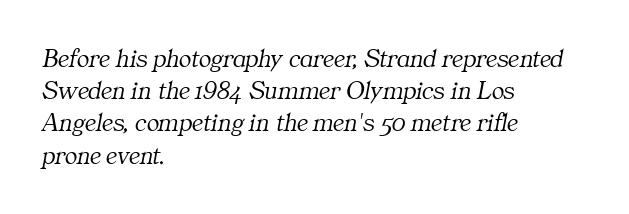
{"italic": "yes", "lean": "right", "slant_degrees": 11, "bold": "no", "underline": "no", "align": "left", "line_spacing_ratio": 1.24, "letter_spacing": "normal", "letter_spacing_em": 0.0, "glyph_px": 26}
